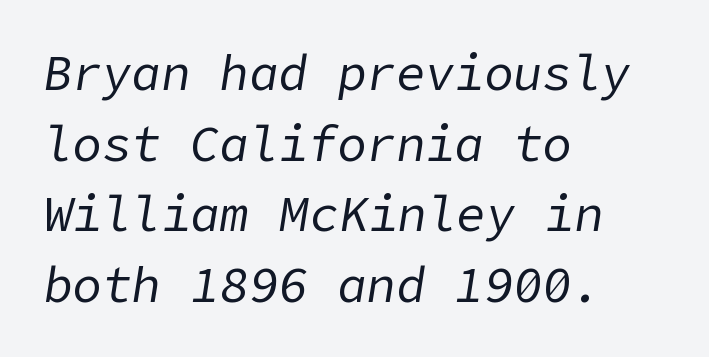
The image shows 49 px regular-weight type, italic (leaning right); set left-aligned, normal line spacing (1.44x), normal letter spacing, not underlined; low stroke contrast and a medium x-height.
